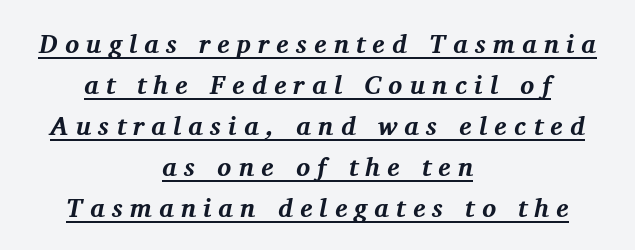
{"italic": "yes", "lean": "right", "slant_degrees": 11, "bold": "yes", "underline": "yes", "align": "center", "line_spacing": "normal", "line_spacing_ratio": 1.58, "letter_spacing": "wide", "letter_spacing_em": 0.28, "glyph_px": 26}
